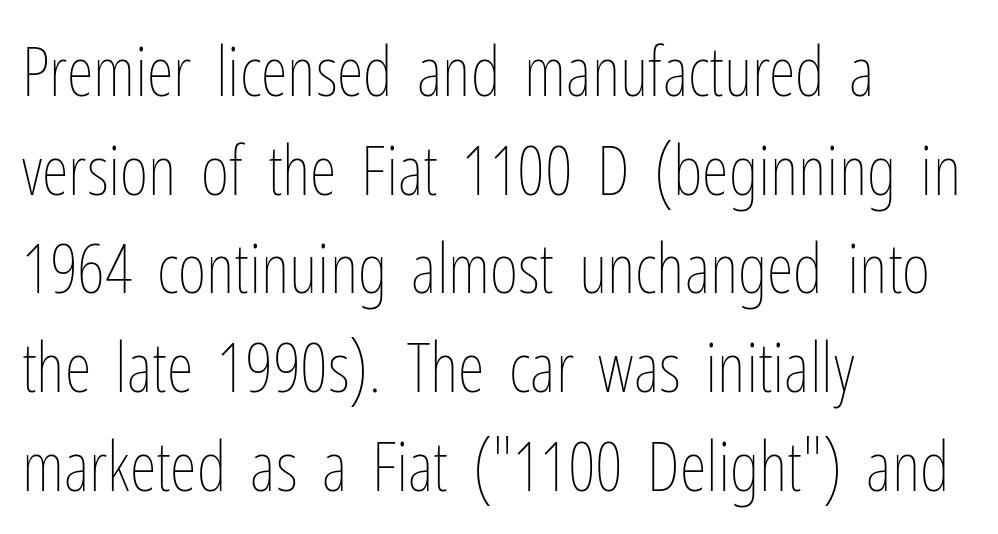
{"italic": "no", "bold": "no", "weight": "thin", "width": "condensed", "stroke_contrast": "low", "x_height": "medium", "monospaced": "no", "underline": "no", "align": "left", "line_spacing": "normal", "line_spacing_ratio": 1.43, "letter_spacing": "normal", "letter_spacing_em": 0.0, "glyph_px": 69}
